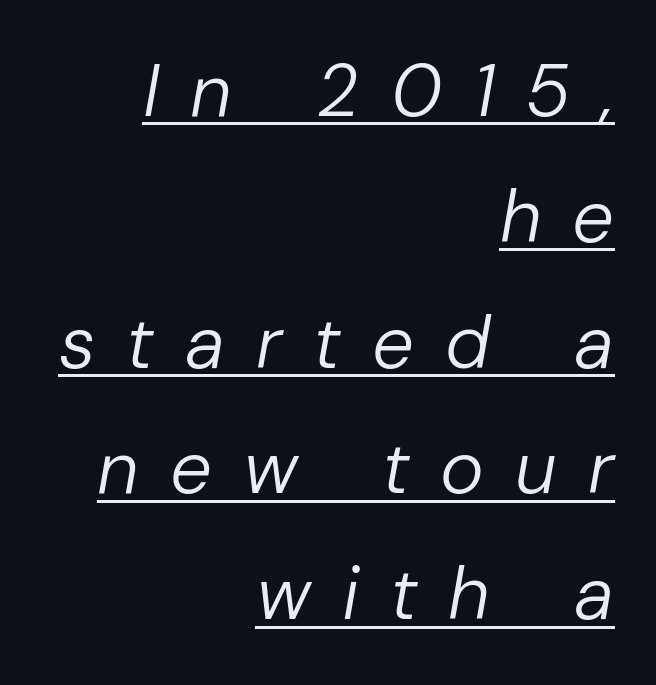
The image shows 74 px regular-weight type, italic (leaning right); set right-aligned, normal line spacing (1.7x), unusually wide letter spacing (+0.42 em), underlined; low stroke contrast and a medium x-height.
